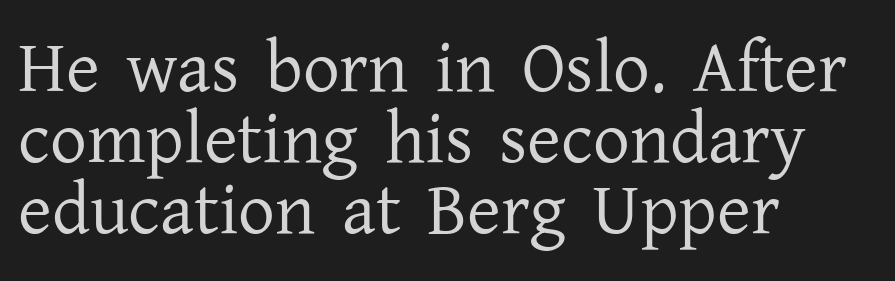
{"serif": "yes", "italic": "no", "bold": "no", "weight": "regular", "width": "normal", "stroke_contrast": "low", "x_height": "medium", "monospaced": "no", "underline": "no", "align": "left", "line_spacing": "tight", "line_spacing_ratio": 0.97, "letter_spacing": "normal", "letter_spacing_em": 0.0, "glyph_px": 73}
